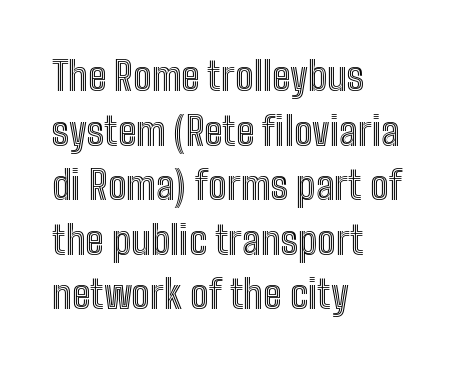
Q: Is the text italic (slanted)? A: No, it is upright.
Q: Is the text underlined? A: No.
Q: How is the paragraph aligned? A: Left-aligned.
Q: Is the spacing between letters normal or unusually wide? A: Normal.
Q: Is the spacing between lines tight, normal or loose? A: Normal.
Q: Width (condensed, normal, or wide)? A: Condensed.
Q: x-height? A: Medium.
Q: Monospaced? A: No.
